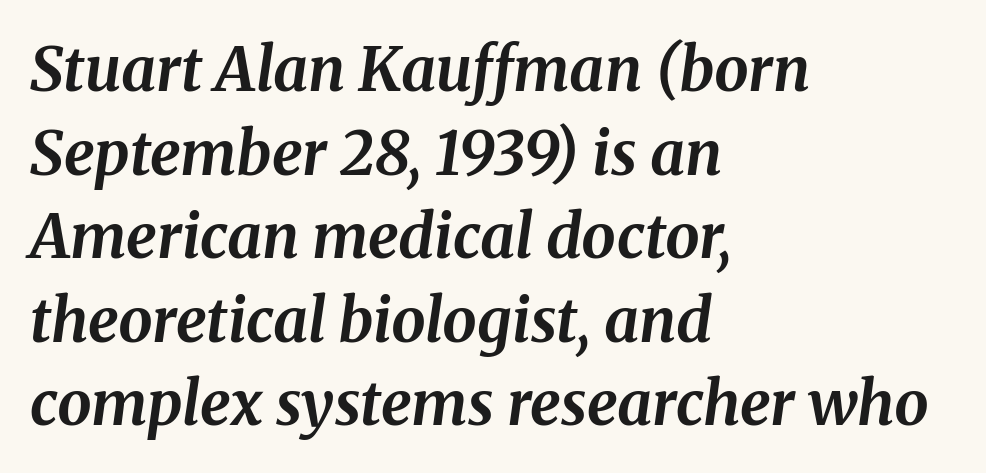
The image shows 61 px bold type, italic (leaning right); set left-aligned, normal line spacing (1.37x), normal letter spacing, not underlined; medium stroke contrast and a medium x-height.
